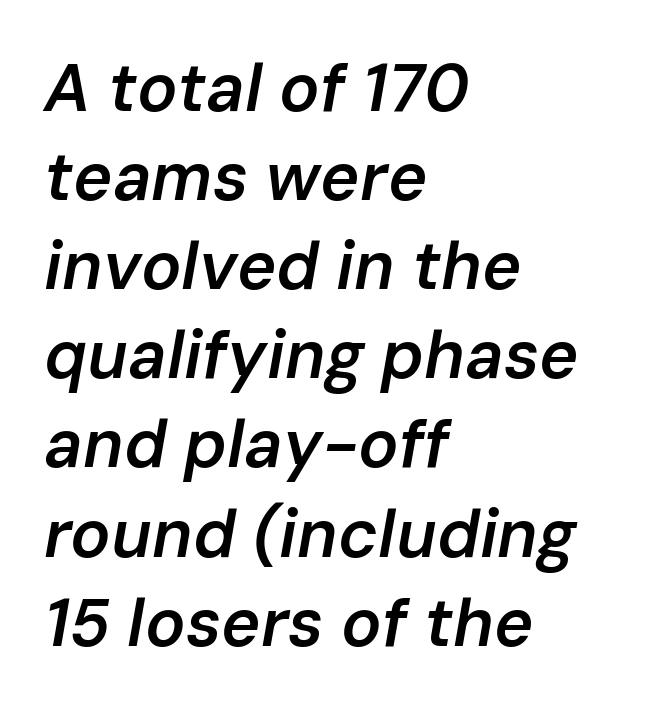
The image shows 67 px semibold type, italic (leaning right); set left-aligned, normal line spacing (1.33x), normal letter spacing, not underlined; low stroke contrast and a medium x-height.
